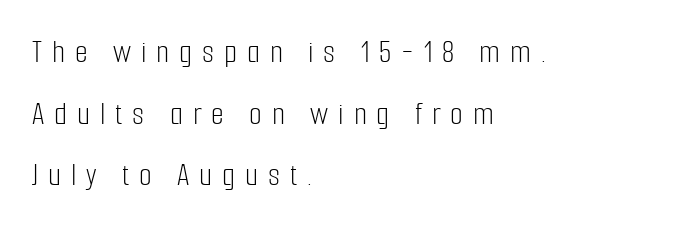
The image shows 33 px light, condensed sans-serif type, upright; set left-aligned, line spacing 1.87x, unusually wide letter spacing (+0.3 em), not underlined; low stroke contrast and a medium x-height.
